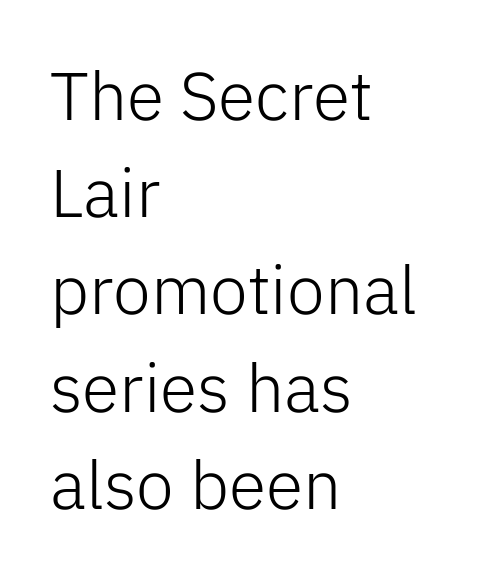
The image shows 68 px light sans-serif type, upright; set left-aligned, normal line spacing (1.43x), normal letter spacing, not underlined; low stroke contrast and a medium x-height.
